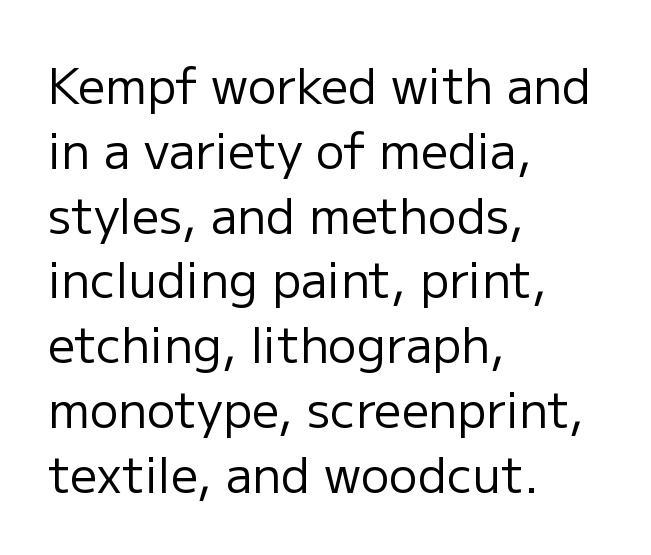
The image shows 48 px regular-weight sans-serif type, upright; set left-aligned, normal line spacing (1.35x), normal letter spacing, not underlined; low stroke contrast and a medium x-height.
